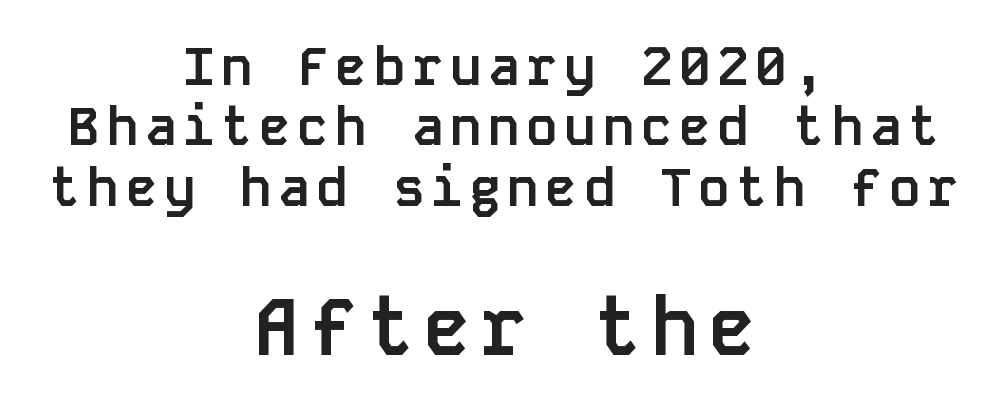
Q: Is the text bold? A: Yes.
Q: Is the text italic (slanted)? A: No, it is upright.
Q: Is the typeface a serif or a sans-serif typeface? A: Sans-serif.
Q: Is the text underlined? A: No.
Q: How is the paragraph aligned? A: Centered.
Q: Is the spacing between lines tight, normal or loose? A: Tight.
Q: Which block of text is set in a larger size, the first (top) or the second (bottom)? A: The second (bottom) one.
Q: Width (condensed, normal, or wide)? A: Normal.
Q: Stroke contrast? A: Low.
Q: x-height? A: Large.
Q: Monospaced? A: Yes.
